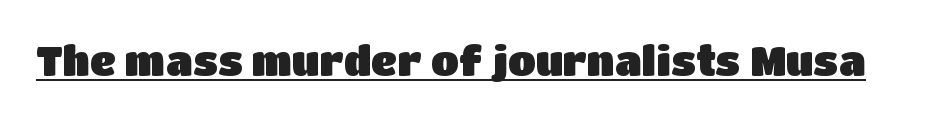
{"serif": "no", "italic": "no", "width": "normal", "stroke_contrast": "low", "x_height": "large", "monospaced": "no", "underline": "yes", "letter_spacing": "normal", "letter_spacing_em": 0.0, "glyph_px": 41}
